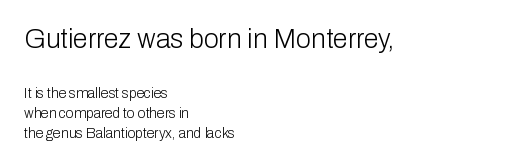
{"italic": "no", "bold": "no", "underline": "no", "align": "left", "line_spacing": "normal", "line_spacing_ratio": 1.45, "letter_spacing": "normal", "letter_spacing_em": 0.0, "larger_block": "first", "size_ratio": 1.93, "glyph_px": 27}
